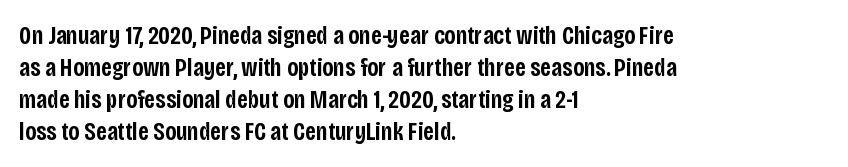
The image shows 26 px text type, upright; set left-aligned, line spacing 1.23x, normal letter spacing, not underlined.
